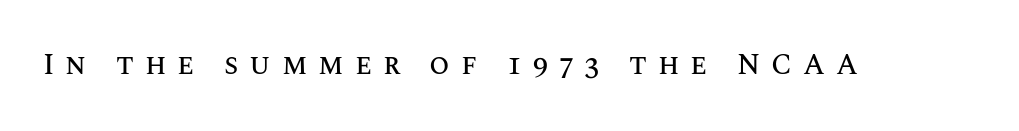
Q: Is the text italic (slanted)? A: No, it is upright.
Q: Is the text underlined? A: No.
Q: Is the spacing between letters normal or unusually wide? A: Unusually wide.
Q: Width (condensed, normal, or wide)? A: Normal.
Q: Stroke contrast? A: Medium.
Q: x-height? A: Large.
Q: Monospaced? A: No.
